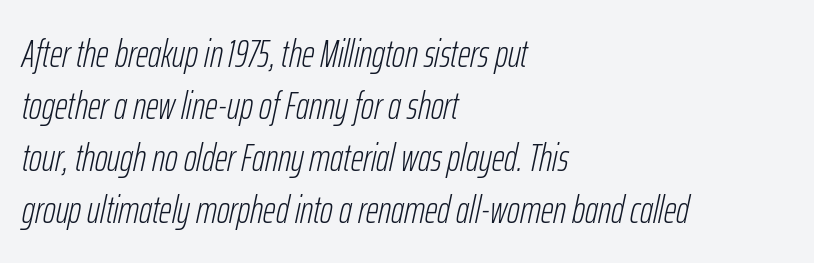
Heaviness? Minimal to ordinary, like unemphasized prose. These lines keep a tight, regular rhythm from letter to letter. Compared with typical paragraphs, the rows here are spaced about the same. Proportional: the letters do not fall into vertical columns. The string is rendered with underlining switched off.
